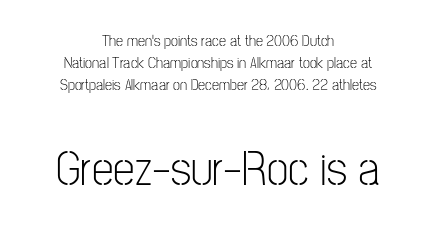
Q: Is the text bold? A: No.
Q: Is the text italic (slanted)? A: No, it is upright.
Q: Is the typeface a serif or a sans-serif typeface? A: Sans-serif.
Q: Is the text underlined? A: No.
Q: How is the paragraph aligned? A: Centered.
Q: Is the spacing between letters normal or unusually wide? A: Normal.
Q: Is the spacing between lines tight, normal or loose? A: Normal.
Q: Which block of text is set in a larger size, the first (top) or the second (bottom)? A: The second (bottom) one.
Q: Width (condensed, normal, or wide)? A: Condensed.
Q: Stroke contrast? A: Low.
Q: x-height? A: Medium.
Q: Monospaced? A: No.
